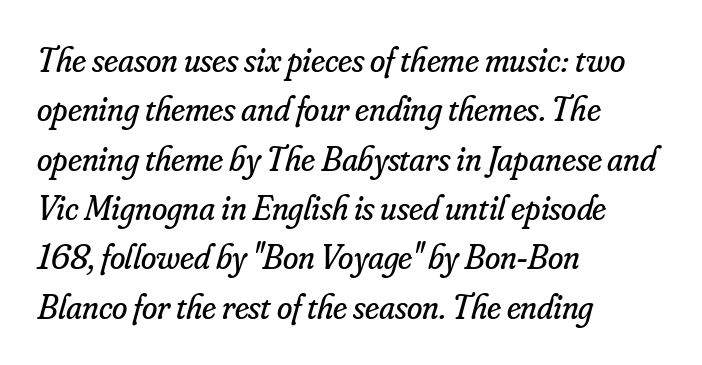
Q: Is the text bold? A: No.
Q: Is the text italic (slanted)? A: Yes, it leans right by about 16 degrees.
Q: Is the typeface a serif or a sans-serif typeface? A: Serif.
Q: Is the text underlined? A: No.
Q: How is the paragraph aligned? A: Left-aligned.
Q: Is the spacing between letters normal or unusually wide? A: Normal.
Q: Is the spacing between lines tight, normal or loose? A: Normal.
Q: Width (condensed, normal, or wide)? A: Normal.
Q: Stroke contrast? A: Low.
Q: x-height? A: Small.
Q: Monospaced? A: No.
